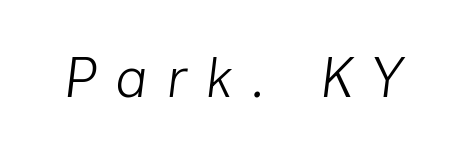
Q: Is the text bold? A: No.
Q: Is the text italic (slanted)? A: Yes, it leans right by about 7 degrees.
Q: Is the text underlined? A: No.
Q: Is the spacing between letters normal or unusually wide? A: Unusually wide.
Q: Width (condensed, normal, or wide)? A: Normal.
Q: Stroke contrast? A: Low.
Q: x-height? A: Medium.
Q: Monospaced? A: No.
